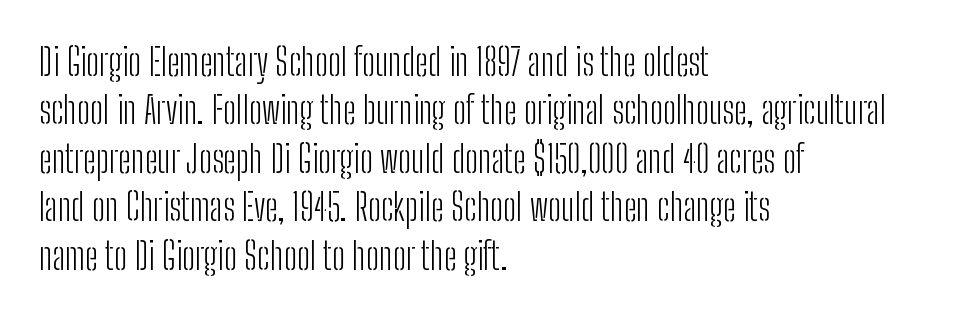
Q: Is the text bold? A: No.
Q: Is the text italic (slanted)? A: No, it is upright.
Q: Is the typeface a serif or a sans-serif typeface? A: Sans-serif.
Q: Is the text underlined? A: No.
Q: How is the paragraph aligned? A: Left-aligned.
Q: Is the spacing between letters normal or unusually wide? A: Normal.
Q: Is the spacing between lines tight, normal or loose? A: Normal.
Q: Width (condensed, normal, or wide)? A: Condensed.
Q: Stroke contrast? A: Low.
Q: x-height? A: Medium.
Q: Monospaced? A: No.
